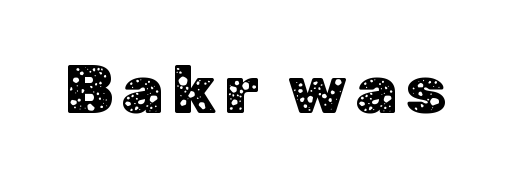
Q: Is the text italic (slanted)? A: No, it is upright.
Q: Is the typeface a serif or a sans-serif typeface? A: Sans-serif.
Q: Is the text underlined? A: No.
Q: Width (condensed, normal, or wide)? A: Normal.
Q: Stroke contrast? A: Low.
Q: x-height? A: Medium.
Q: Monospaced? A: No.
